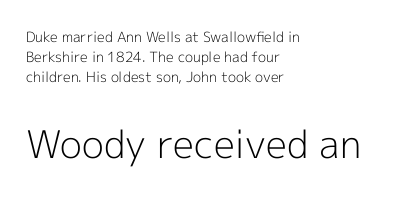
{"serif": "no", "italic": "no", "bold": "no", "weight": "light", "width": "normal", "x_height": "medium", "monospaced": "no", "underline": "no", "align": "left", "line_spacing": "normal", "line_spacing_ratio": 1.44, "letter_spacing": "normal", "letter_spacing_em": 0.0, "larger_block": "second", "size_ratio": 2.71, "glyph_px": 38}
